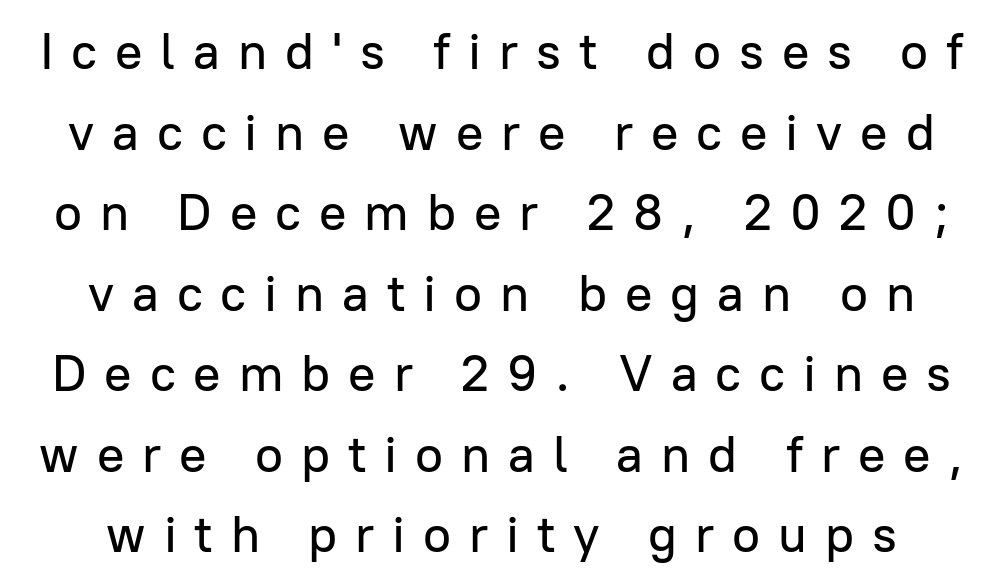
This sample uses an upright cut, with every glyph sitting square on the baseline. Check the space under the baseline: it is left empty. These lines are composed in type without serifs. The tracking reads as deliberately expanded to a designer's eye. This sample has the flowing, uneven cadence of proportional lettering.
